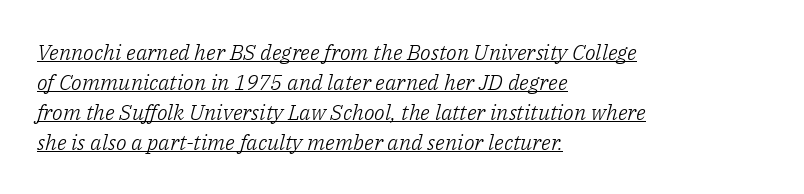
A typographer would call this underscored text. When letters slant like this, we call the style italic. Caption: standard tracking, unaltered. The ragged edge is on the right, which tells us the setting is flush left. Stems here are at most as thick as an everyday book face.
